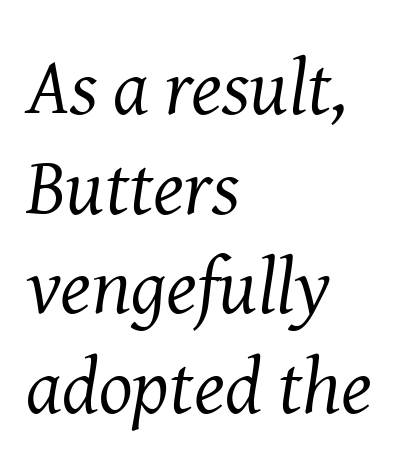
The image shows 79 px regular-weight serif type, italic (leaning right); set left-aligned, normal line spacing (1.26x), normal letter spacing, not underlined; medium stroke contrast and a medium x-height.
